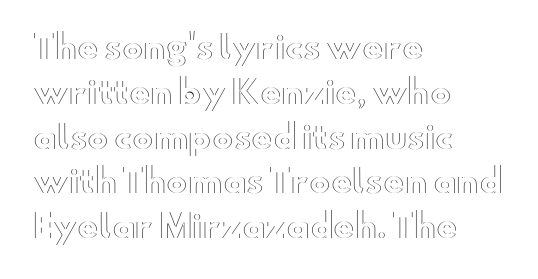
How are the letters spaced? Ordinarily, with no added tracking. The vertical gap from one line to the next is medium. The text block is weighted toward the left margin, trailing off unevenly rightward. Honestly, there is no underline to notice here at all.
